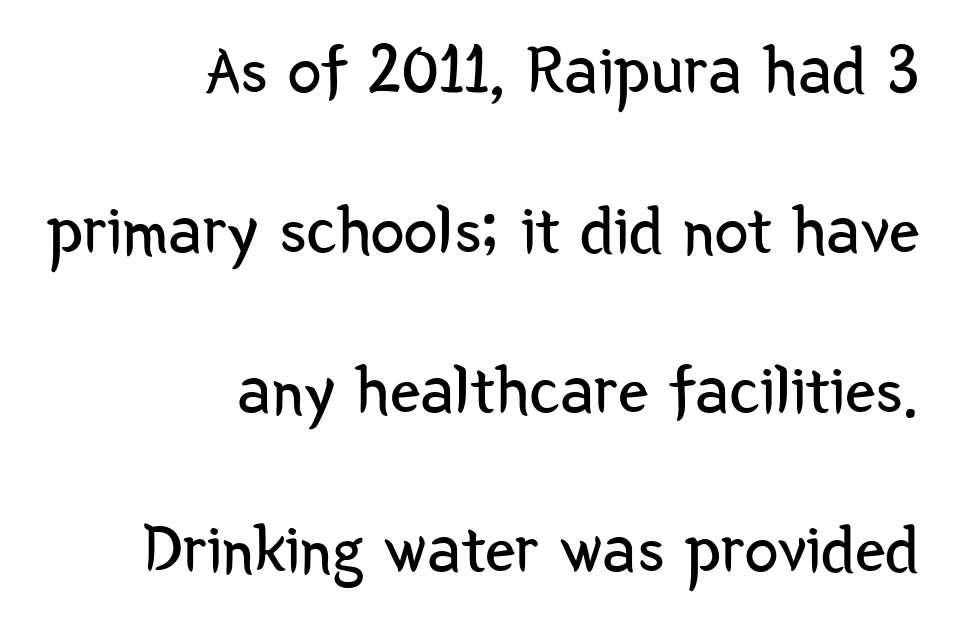
The image shows 68 px regular-weight, condensed sans-serif type, upright; set right-aligned, loose line spacing (2.35x), normal letter spacing, not underlined; low stroke contrast and a medium x-height.
